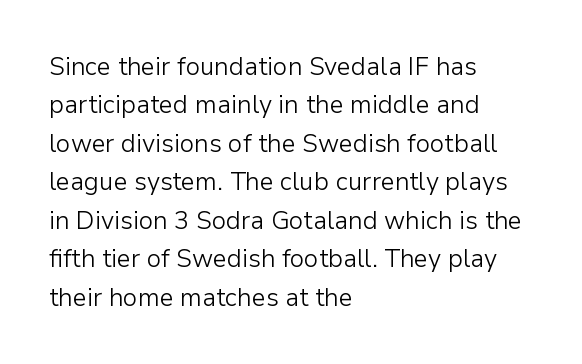
{"italic": "no", "bold": "no", "underline": "no", "align": "left", "line_spacing": "normal", "line_spacing_ratio": 1.54, "letter_spacing": "normal", "letter_spacing_em": 0.0, "glyph_px": 25}
